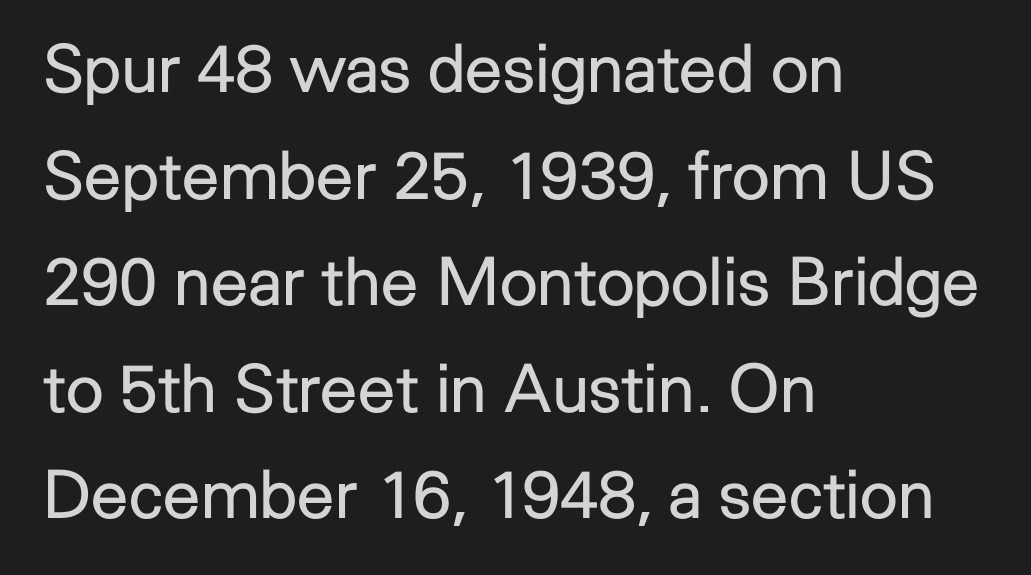
{"serif": "no", "italic": "no", "bold": "no", "weight": "regular", "width": "normal", "stroke_contrast": "low", "x_height": "medium", "monospaced": "no", "underline": "no", "align": "left", "line_spacing": "normal", "line_spacing_ratio": 1.59, "letter_spacing": "normal", "letter_spacing_em": 0.0, "glyph_px": 67}
